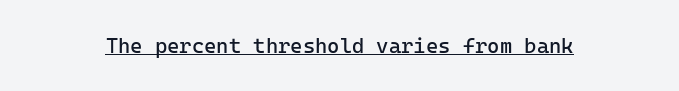
Italic: no, the glyphs are upright roman. You can see a thin bar hugging the bottom of the glyphs. Nothing heavy about these letters — not bold at all. Look at the tracking — it's just the regular setting, nothing added.
